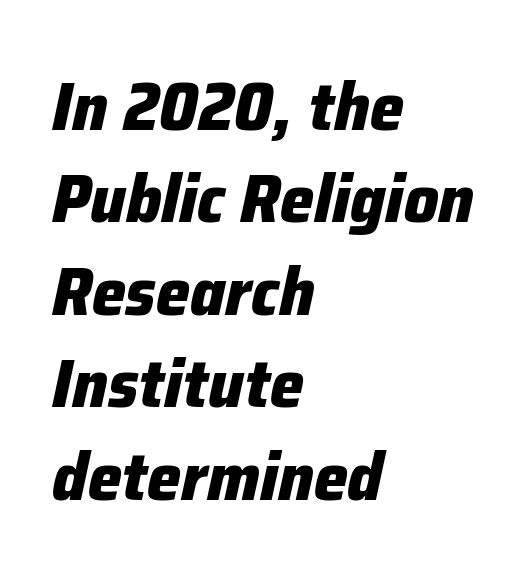
Nobody touched the tracking dial on this one. Rendered with sloped, italic letterforms. This rendering features lettering with no underline. Every row of glyphs begins at an identical x-position on the left.
